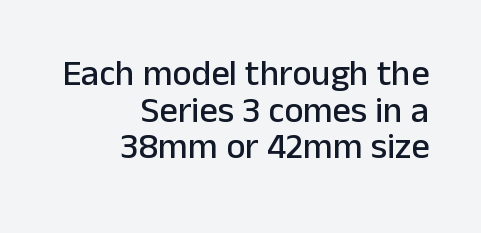
The image shows 36 px sans-serif type, upright; set right-aligned, tight line spacing (1.02x), normal letter spacing, not underlined; low stroke contrast and a medium x-height.
